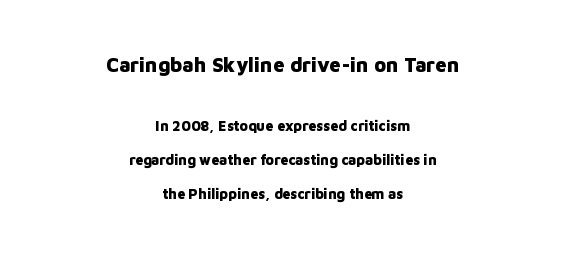
The image shows 20 px bold type, upright; set centered, loose line spacing (2.44x), normal letter spacing, not underlined; the first (top) block is 1.43x larger.
